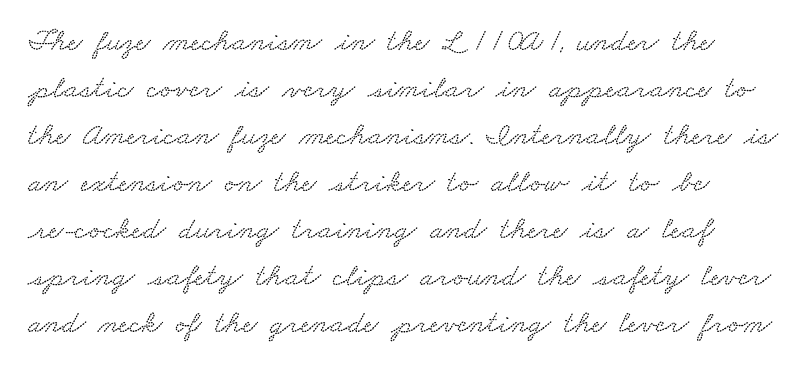
These lines sit exactly where default settings would place them. Look at the bottom of the vertical strokes: they flare into serifs here. Nothing unusual about the tracking: characters are spaced as the font intends. Plain, unruled lines of type. A typesetter would call this proportional, since set widths differ per character.
